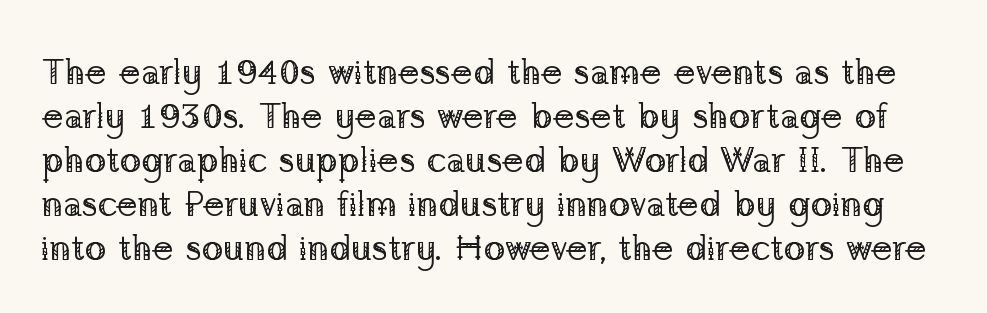
Each letter's strokes conclude with small projecting serifs. Weight: not bold — regular or lighter. You could not count columns in this text — the font is proportionally spaced. Descender tails drop into unmarked territory.
